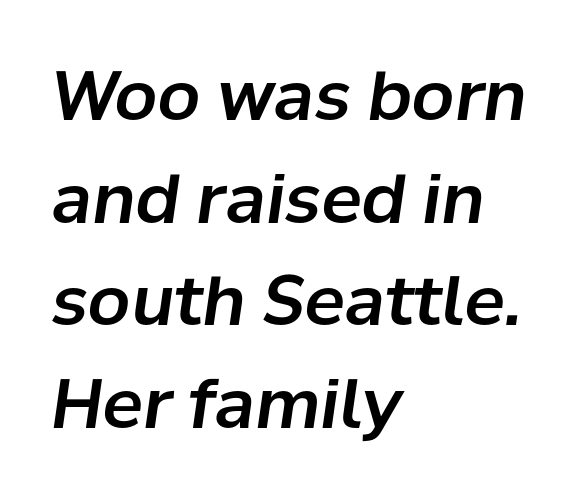
{"italic": "yes", "lean": "right", "slant_degrees": 8, "width": "normal", "stroke_contrast": "low", "x_height": "medium", "monospaced": "no", "underline": "no", "align": "left", "line_spacing": "normal", "line_spacing_ratio": 1.51, "letter_spacing": "normal", "letter_spacing_em": 0.0, "glyph_px": 68}
